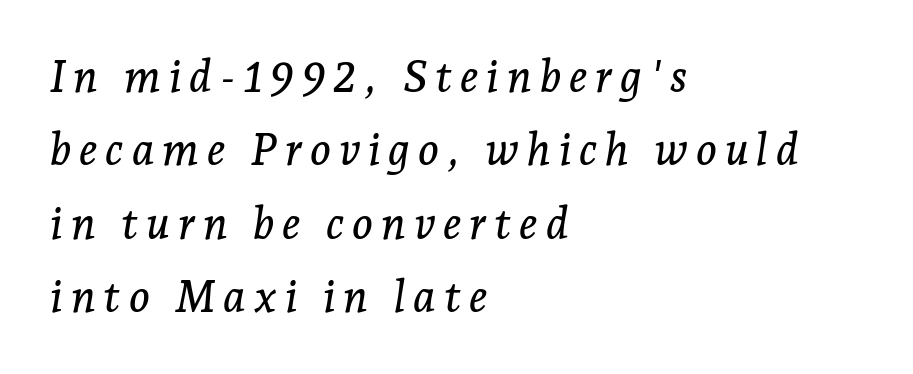
Q: Is the text italic (slanted)? A: Yes, it leans right by about 7 degrees.
Q: Is the typeface a serif or a sans-serif typeface? A: Serif.
Q: Is the text underlined? A: No.
Q: How is the paragraph aligned? A: Left-aligned.
Q: Is the spacing between lines tight, normal or loose? A: Normal.
Q: Width (condensed, normal, or wide)? A: Normal.
Q: Stroke contrast? A: Low.
Q: x-height? A: Medium.
Q: Monospaced? A: No.
